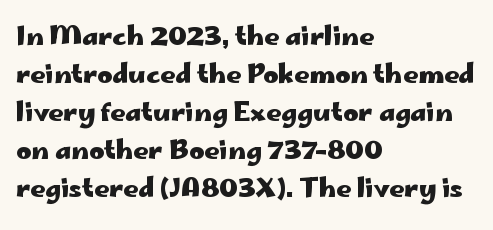
Horizontal alignment here is leftward, the default for most running prose. Nothing unusual about the tracking: characters are spaced as the font intends. Students, observe: this is what conventionally led text looks like. Does the lettering tilt? It doesn't — this is upright.
